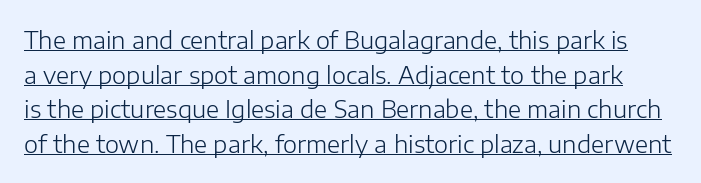
{"italic": "no", "bold": "no", "underline": "yes", "line_spacing": "normal", "line_spacing_ratio": 1.44, "letter_spacing": "normal", "letter_spacing_em": 0.0, "glyph_px": 24}
